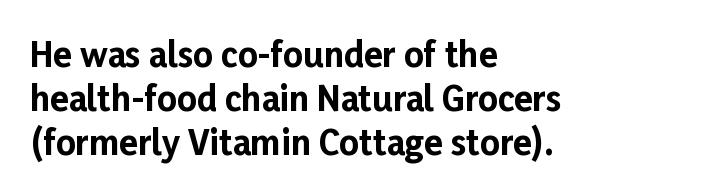
{"serif": "no", "italic": "no", "bold": "yes", "weight": "bold", "width": "normal", "stroke_contrast": "low", "x_height": "medium", "monospaced": "no", "underline": "no", "align": "left", "line_spacing": "normal", "line_spacing_ratio": 1.3, "letter_spacing": "normal", "letter_spacing_em": 0.0, "glyph_px": 34}
